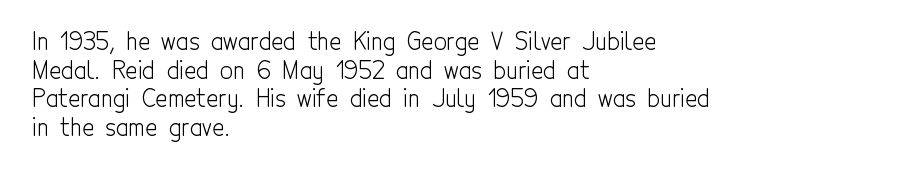
The image shows 23 px text type, upright; set left-aligned, normal line spacing (1.25x), normal letter spacing, not underlined.
